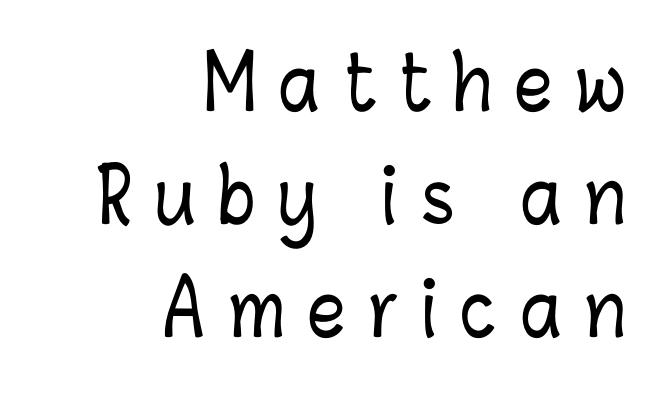
The string is rendered with underlining switched off. In terms of letterspacing, this is a distinctly airy, spread setting. Notice how the stems are strictly vertical — no italics here. Is there much room between lines? A standard amount, neither cramped nor airy. This rendering uses right alignment, leaving the left contour irregular. Note the varied advance widths — an 'i' is clearly narrower than an 'm'.
